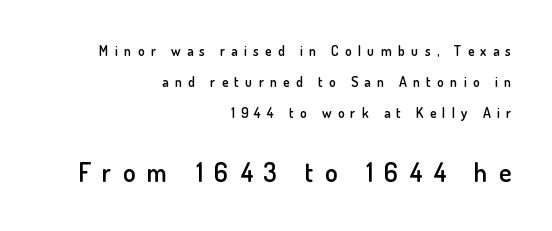
{"italic": "no", "bold": "semi", "underline": "no", "align": "right", "line_spacing": "loose", "line_spacing_ratio": 2.23, "letter_spacing": "wide", "letter_spacing_em": 0.44, "larger_block": "second", "size_ratio": 1.86, "glyph_px": 26}
